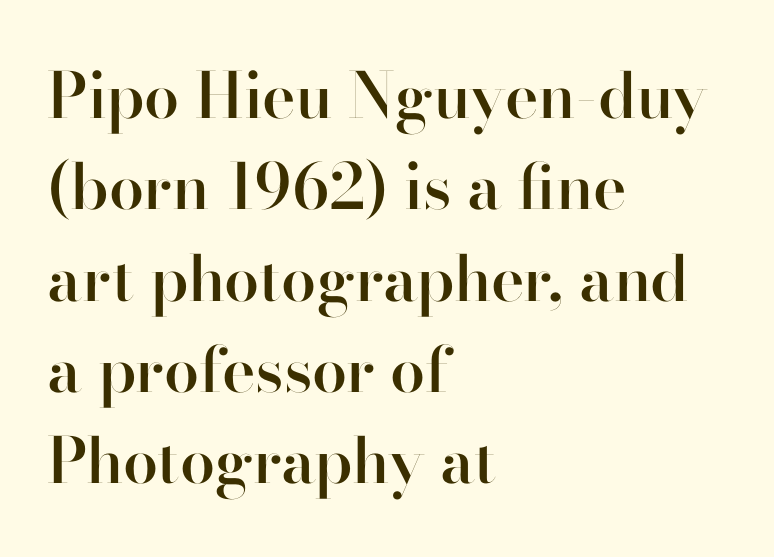
{"serif": "no", "italic": "no", "bold": "semi", "weight": "semibold", "width": "normal", "stroke_contrast": "high", "x_height": "small", "monospaced": "no", "underline": "no", "align": "left", "line_spacing": "normal", "line_spacing_ratio": 1.45, "letter_spacing": "normal", "letter_spacing_em": 0.0, "glyph_px": 63}
